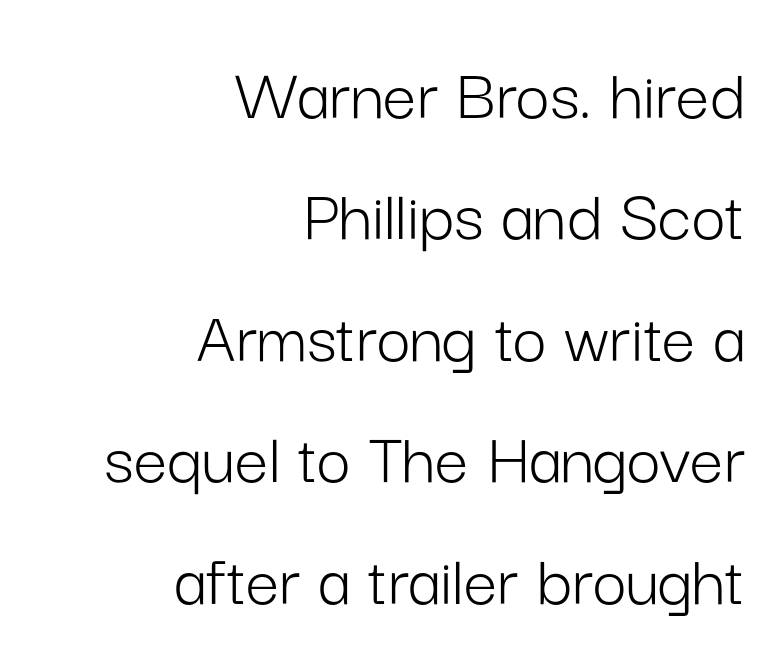
The image shows 75 px light sans-serif type, upright; set right-aligned, normal line spacing (1.62x), normal letter spacing, not underlined; low stroke contrast and a medium x-height.
